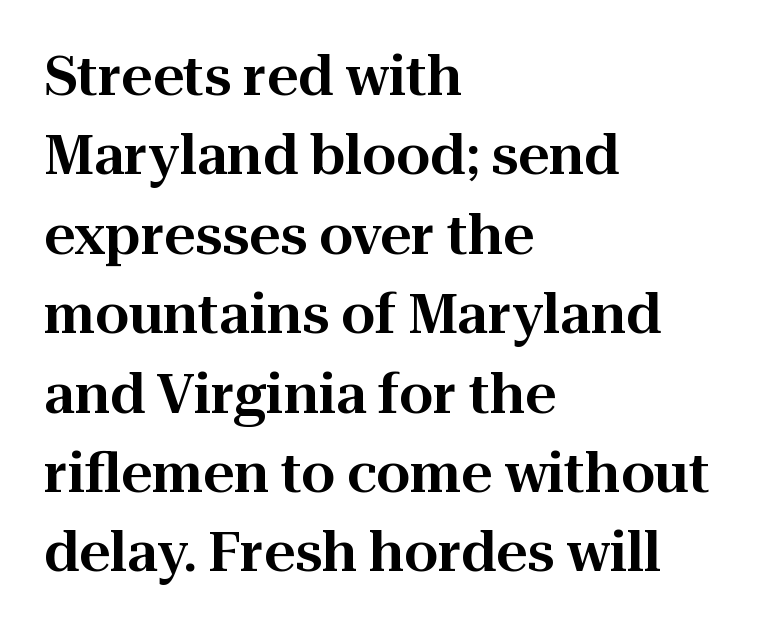
{"serif": "yes", "italic": "no", "width": "normal", "stroke_contrast": "high", "x_height": "medium", "monospaced": "no", "underline": "no", "align": "left", "line_spacing": "normal", "line_spacing_ratio": 1.47, "letter_spacing": "normal", "letter_spacing_em": 0.0, "glyph_px": 54}
